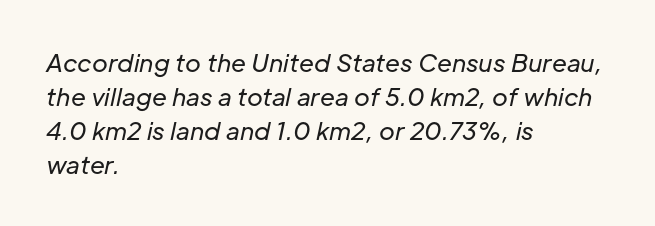
Q: Is the text bold? A: No.
Q: Is the text italic (slanted)? A: Yes, it leans right by about 12 degrees.
Q: Is the text underlined? A: No.
Q: How is the paragraph aligned? A: Left-aligned.
Q: Is the spacing between letters normal or unusually wide? A: Normal.
Q: Is the spacing between lines tight, normal or loose? A: Normal.
